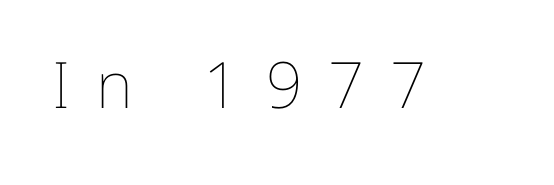
Q: Is the text bold? A: No.
Q: Is the text italic (slanted)? A: No, it is upright.
Q: Is the text underlined? A: No.
Q: Is the spacing between letters normal or unusually wide? A: Unusually wide.
Q: Width (condensed, normal, or wide)? A: Normal.
Q: Stroke contrast? A: Low.
Q: x-height? A: Medium.
Q: Monospaced? A: No.
